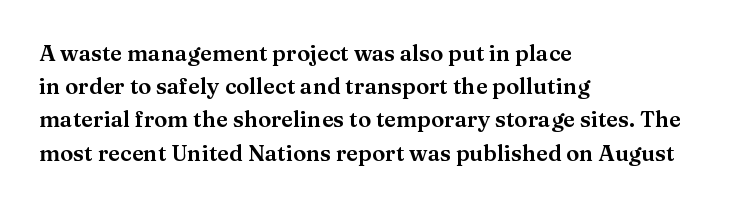
Q: Is the text italic (slanted)? A: No, it is upright.
Q: Is the text underlined? A: No.
Q: How is the paragraph aligned? A: Left-aligned.
Q: Is the spacing between letters normal or unusually wide? A: Normal.
Q: Is the spacing between lines tight, normal or loose? A: Normal.
